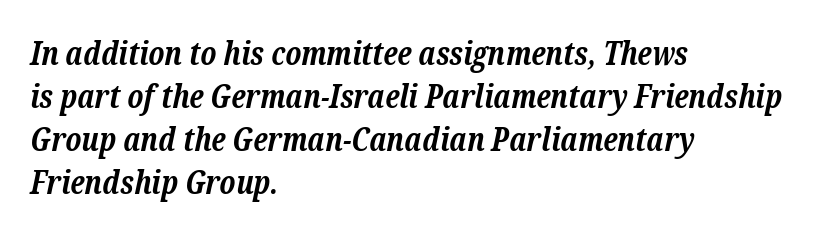
Q: Is the text bold? A: Yes.
Q: Is the text italic (slanted)? A: Yes, it leans right by about 12 degrees.
Q: Is the typeface a serif or a sans-serif typeface? A: Serif.
Q: Is the text underlined? A: No.
Q: How is the paragraph aligned? A: Left-aligned.
Q: Is the spacing between letters normal or unusually wide? A: Normal.
Q: Is the spacing between lines tight, normal or loose? A: Normal.
Q: Width (condensed, normal, or wide)? A: Normal.
Q: Stroke contrast? A: Low.
Q: x-height? A: Medium.
Q: Monospaced? A: No.
